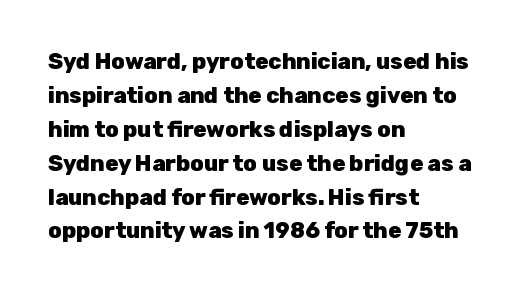
Q: Is the text bold? A: Yes.
Q: Is the text italic (slanted)? A: No, it is upright.
Q: Is the text underlined? A: No.
Q: How is the paragraph aligned? A: Left-aligned.
Q: Is the spacing between letters normal or unusually wide? A: Normal.
Q: Is the spacing between lines tight, normal or loose? A: Normal.
